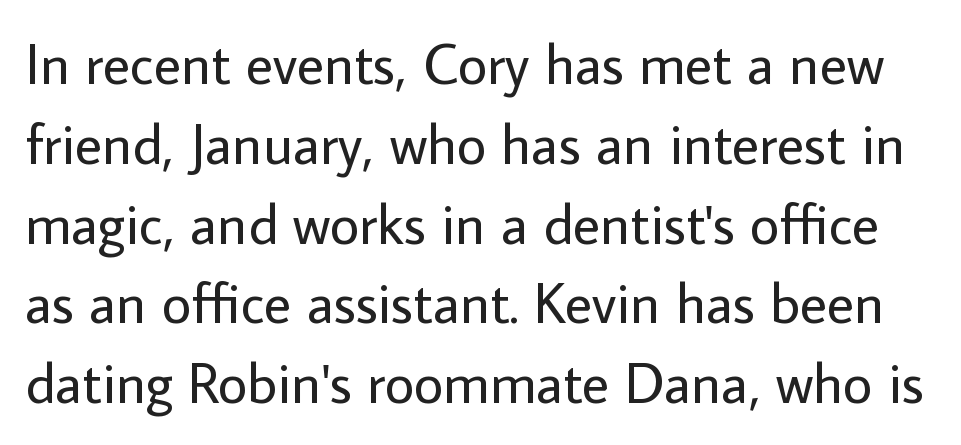
Unmarked baselines from the first word to the last. Classification — sans serif. Counters stay open thanks to moderate or lighter strokes. Note the varied advance widths — an 'i' is clearly narrower than an 'm'. The gaps between neighbouring characters are ordinary and unremarkable. Posture: straight, roman, zero tilt.
